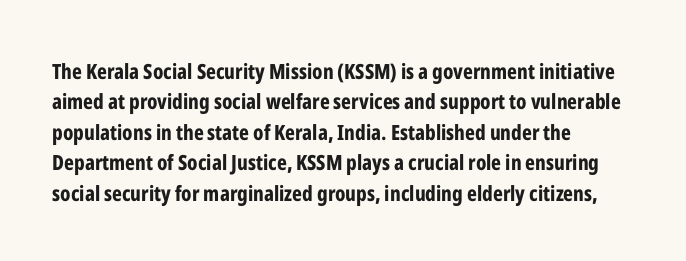
{"italic": "no", "bold": "yes", "underline": "no", "align": "left", "line_spacing": "normal", "line_spacing_ratio": 1.45, "letter_spacing": "normal", "letter_spacing_em": 0.0, "glyph_px": 21}
